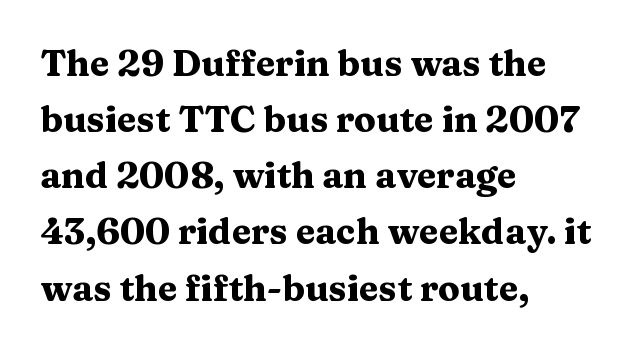
Caption: standard tracking, unaltered. The setting favours the left margin, as ordinary paragraphs usually do. The rendering uses a bold face; every stroke is thick and dark. The leading is moderate, giving the passage an even texture.
